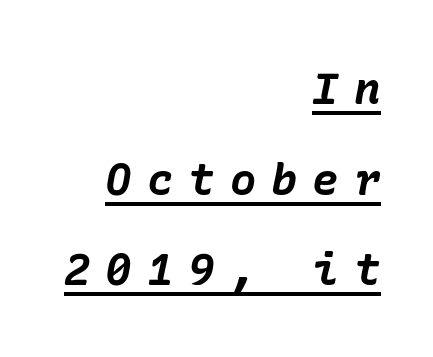
Compared with ordinary roman type, these characters are visibly tilted. This sample trades compactness for vertical openness between lines. Horizontal alignment here is rightward, an uncommon choice for prose. What weight is shown? A full bold with thick strokes.
